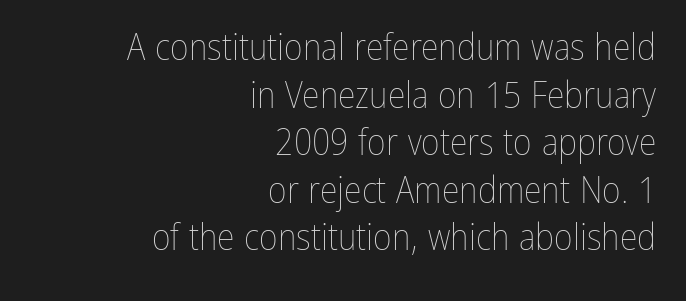
{"italic": "no", "bold": "no", "weight": "thin", "width": "condensed", "stroke_contrast": "low", "x_height": "medium", "monospaced": "no", "underline": "no", "align": "right", "line_spacing": "normal", "line_spacing_ratio": 1.32, "letter_spacing": "normal", "letter_spacing_em": 0.0, "glyph_px": 36}
